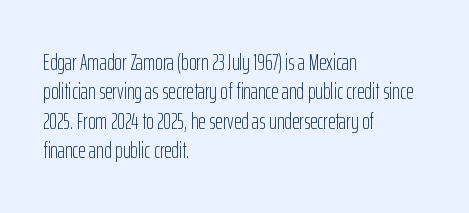
Q: Is the text bold? A: No.
Q: Is the text italic (slanted)? A: No, it is upright.
Q: Is the text underlined? A: No.
Q: How is the paragraph aligned? A: Left-aligned.
Q: Is the spacing between letters normal or unusually wide? A: Normal.
Q: Is the spacing between lines tight, normal or loose? A: Normal.
